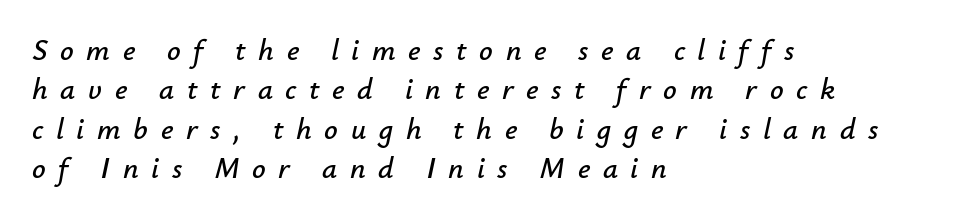
The image shows 30 px text type, italic (leaning right); set left-aligned, normal line spacing (1.31x), unusually wide letter spacing (+0.42 em), not underlined; low stroke contrast and a small x-height.
